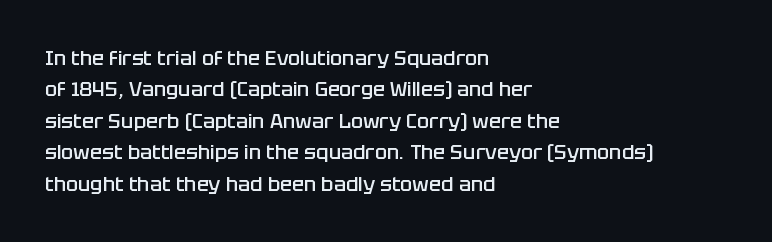
The image shows 20 px text type, upright; set left-aligned, normal line spacing (1.57x), normal letter spacing, not underlined.
